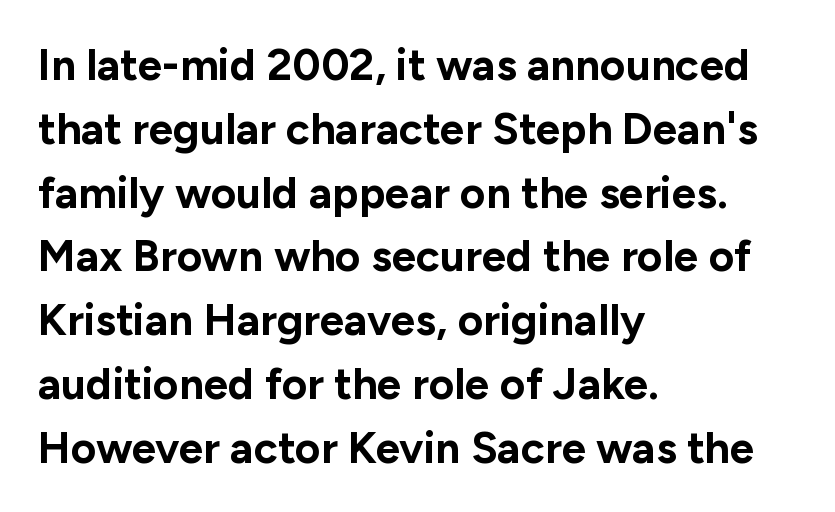
Q: Is the text bold? A: Yes.
Q: Is the text italic (slanted)? A: No, it is upright.
Q: Is the typeface a serif or a sans-serif typeface? A: Sans-serif.
Q: Is the text underlined? A: No.
Q: How is the paragraph aligned? A: Left-aligned.
Q: Is the spacing between letters normal or unusually wide? A: Normal.
Q: Is the spacing between lines tight, normal or loose? A: Normal.
Q: Width (condensed, normal, or wide)? A: Normal.
Q: Stroke contrast? A: Low.
Q: x-height? A: Medium.
Q: Monospaced? A: No.
